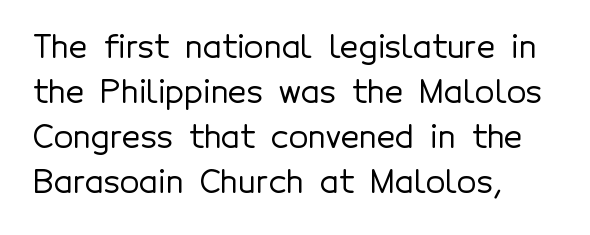
The image shows 32 px sans-serif type, upright; set left-aligned, normal line spacing (1.41x), normal letter spacing, not underlined; a medium x-height.
